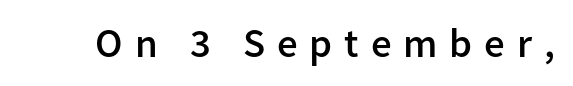
{"serif": "no", "italic": "no", "bold": "semi", "weight": "semibold", "width": "normal", "stroke_contrast": "low", "x_height": "medium", "monospaced": "no", "underline": "no", "letter_spacing": "wide", "letter_spacing_em": 0.29, "glyph_px": 41}
